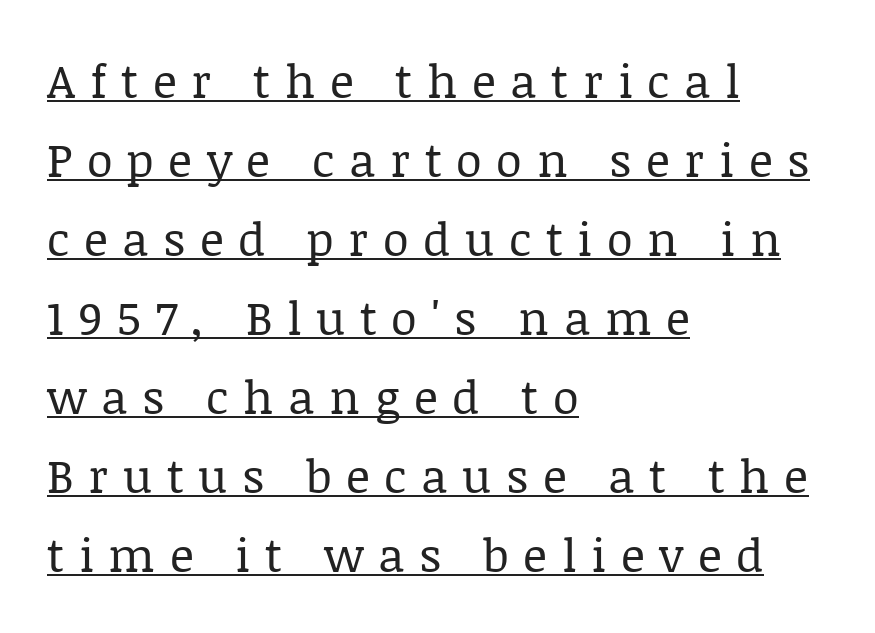
Visually the block forms a straight wall on the left and a jagged coastline on the right. What's the leading like? Ordinary, nothing unusual. Each stroke keeps to a modest, everyday thickness or less. Each letter's strokes conclude with small projecting serifs.
